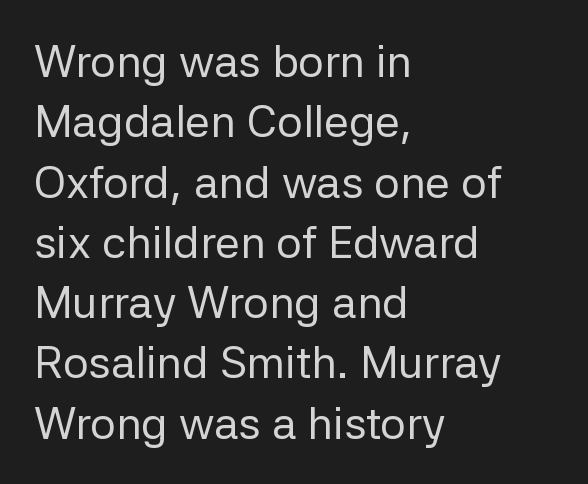
Underlining? Definitely not there. Stems and bowls with no extra thickness — not bold. Is the letter spacing exaggerated? No — it looks like the ordinary default. Type style note: lacks serifs. Horizontally, the lines are justified to the leading edge only.
